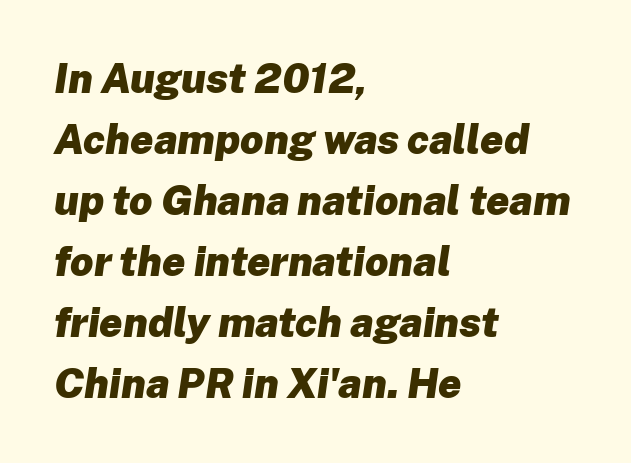
The image shows 41 px heavy type, italic (leaning right); set left-aligned, normal line spacing (1.49x), normal letter spacing, not underlined; low stroke contrast and a medium x-height.
